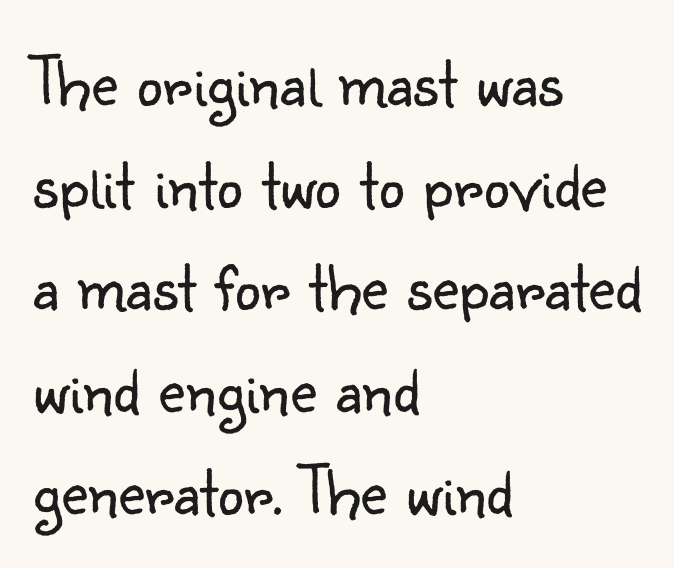
{"serif": "no", "italic": "no", "bold": "no", "weight": "light", "width": "normal", "stroke_contrast": "low", "x_height": "small", "monospaced": "no", "underline": "no", "align": "left", "line_spacing": "normal", "line_spacing_ratio": 1.4, "letter_spacing": "normal", "letter_spacing_em": 0.0, "glyph_px": 73}
